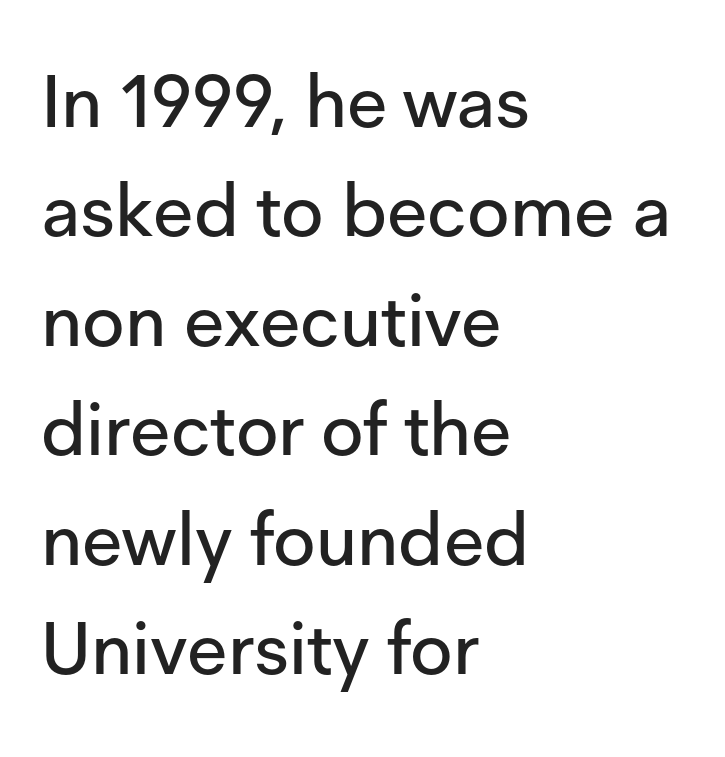
{"serif": "no", "italic": "no", "width": "normal", "stroke_contrast": "low", "x_height": "medium", "monospaced": "no", "underline": "no", "align": "left", "line_spacing": "normal", "line_spacing_ratio": 1.5, "letter_spacing": "normal", "letter_spacing_em": 0.0, "glyph_px": 73}
